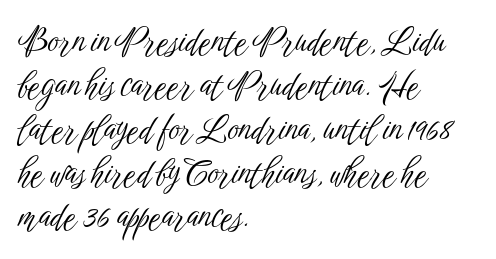
Q: Is the text bold? A: No.
Q: Is the text italic (slanted)? A: Yes.
Q: Is the typeface a serif or a sans-serif typeface? A: Sans-serif.
Q: Is the text underlined? A: No.
Q: How is the paragraph aligned? A: Left-aligned.
Q: Is the spacing between letters normal or unusually wide? A: Normal.
Q: Is the spacing between lines tight, normal or loose? A: Normal.
Q: Width (condensed, normal, or wide)? A: Condensed.
Q: Stroke contrast? A: Low.
Q: x-height? A: Medium.
Q: Monospaced? A: No.
